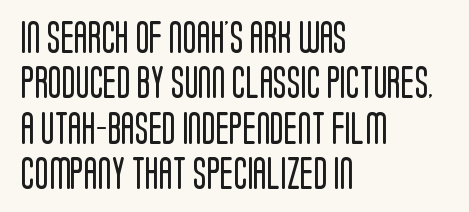
The image shows 32 px regular-weight, condensed sans-serif type, upright; set left-aligned, normal line spacing (1.42x), normal letter spacing, not underlined; low stroke contrast and a large x-height.
